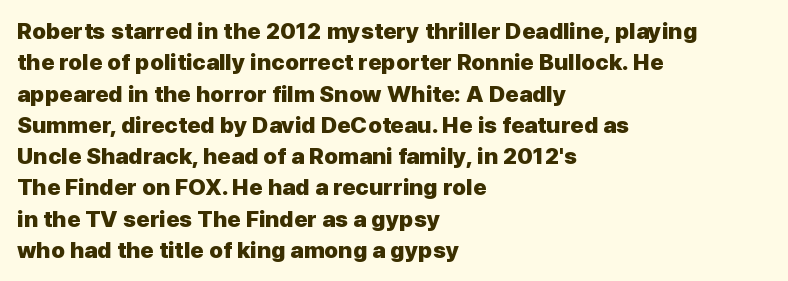
The image shows 23 px bold type, upright; set left-aligned, normal line spacing (1.36x), normal letter spacing, not underlined.
